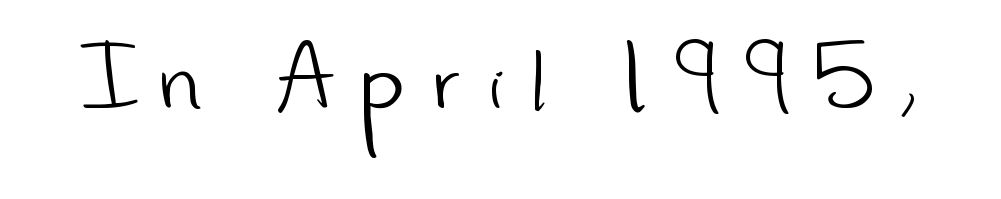
Q: Is the text bold? A: No.
Q: Is the typeface a serif or a sans-serif typeface? A: Sans-serif.
Q: Is the text underlined? A: No.
Q: Is the spacing between letters normal or unusually wide? A: Unusually wide.
Q: Width (condensed, normal, or wide)? A: Normal.
Q: Stroke contrast? A: Low.
Q: x-height? A: Small.
Q: Monospaced? A: No.
